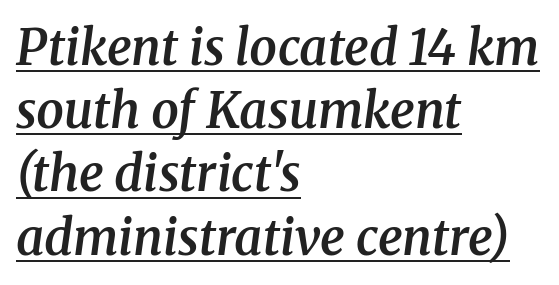
The paragraph has a hard left edge and a soft right edge. Does the type have serifs? Yes, each stem ends in a small foot. A typesetter would call this proportional, since set widths differ per character. Stems and bowls a touch heavier than normal — semibold. Leading matches the norm, producing a regular column. The specimen reads as italic at a glance.
